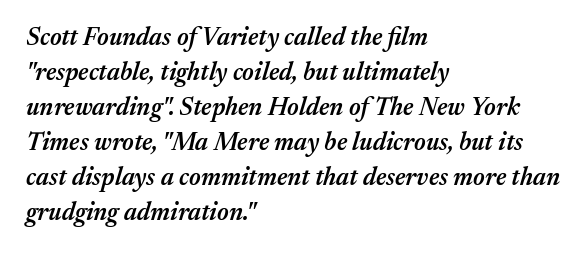
The image shows 25 px text type, italic (leaning right); set left-aligned, normal line spacing (1.4x), normal letter spacing, not underlined.
